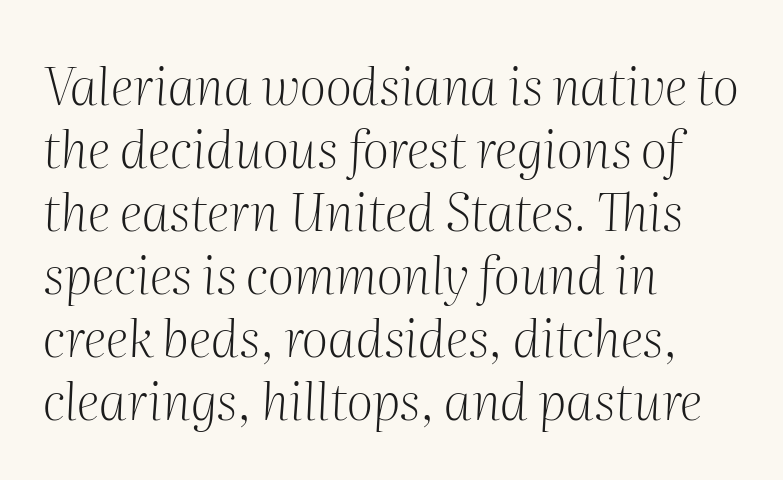
Tracking here is standard; glyphs follow each other at the usual distance. The baseline area is clear. Looks like regular typesetting: each glyph gets only the width it needs. You can tell it's italic because the verticals aren't actually vertical. Weight: not bold — regular or lighter.
